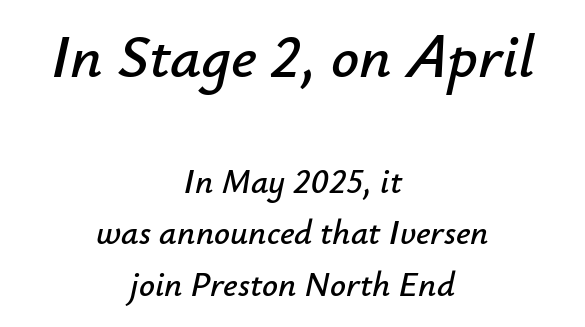
{"italic": "yes", "lean": "right", "slant_degrees": 12, "width": "normal", "stroke_contrast": "low", "x_height": "small", "monospaced": "no", "underline": "no", "align": "center", "line_spacing": "normal", "line_spacing_ratio": 1.47, "letter_spacing": "normal", "letter_spacing_em": 0.0, "larger_block": "first", "size_ratio": 1.77, "glyph_px": 62}
